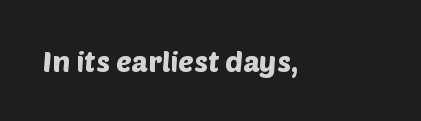
Q: Is the typeface a serif or a sans-serif typeface? A: Sans-serif.
Q: Is the text underlined? A: No.
Q: Is the spacing between letters normal or unusually wide? A: Normal.
Q: Width (condensed, normal, or wide)? A: Normal.
Q: Stroke contrast? A: Low.
Q: x-height? A: Large.
Q: Monospaced? A: No.
